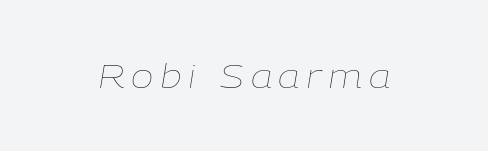
Q: Is the text bold? A: No.
Q: Is the text italic (slanted)? A: Yes, it leans right by about 9 degrees.
Q: Is the text underlined? A: No.
Q: Width (condensed, normal, or wide)? A: Normal.
Q: Stroke contrast? A: Low.
Q: x-height? A: Medium.
Q: Monospaced? A: No.
